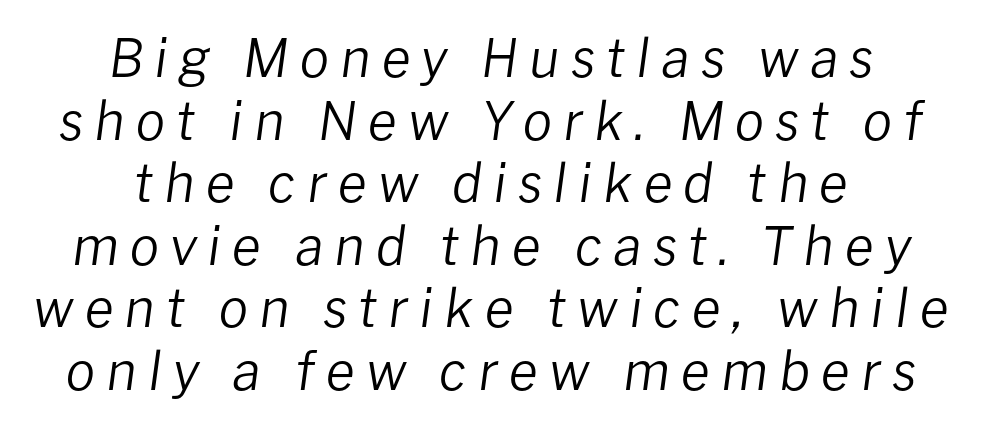
{"italic": "yes", "lean": "right", "slant_degrees": 8, "bold": "no", "weight": "regular", "width": "normal", "stroke_contrast": "low", "x_height": "medium", "monospaced": "no", "underline": "no", "align": "center", "line_spacing_ratio": 1.18, "letter_spacing": "wide", "letter_spacing_em": 0.21, "glyph_px": 53}
